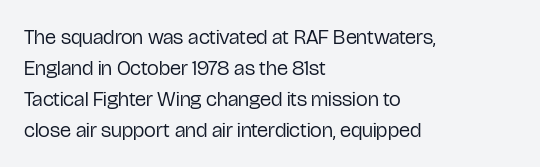
The image shows 21 px text type, upright; set left-aligned, normal line spacing (1.47x), normal letter spacing, not underlined.
